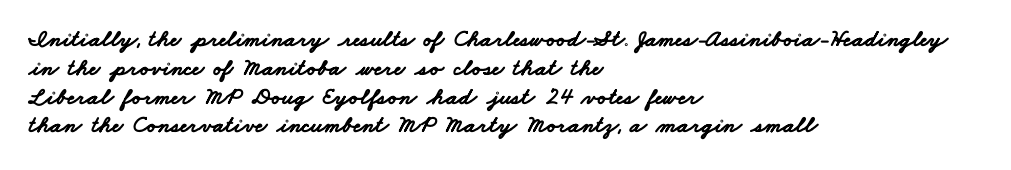
Q: Is the text bold? A: Yes.
Q: Is the text underlined? A: No.
Q: How is the paragraph aligned? A: Left-aligned.
Q: Is the spacing between letters normal or unusually wide? A: Normal.
